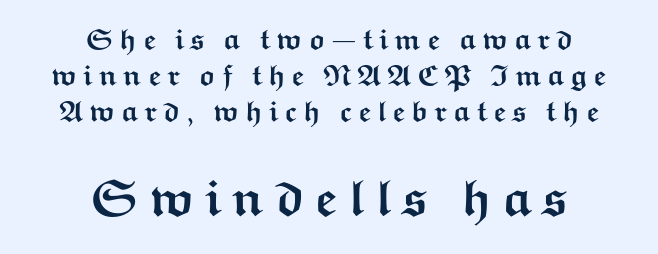
Q: Is the text bold? A: Yes.
Q: Is the text italic (slanted)? A: No, it is upright.
Q: Is the typeface a serif or a sans-serif typeface? A: Sans-serif.
Q: Is the text underlined? A: No.
Q: How is the paragraph aligned? A: Centered.
Q: Is the spacing between lines tight, normal or loose? A: Normal.
Q: Which block of text is set in a larger size, the first (top) or the second (bottom)? A: The second (bottom) one.
Q: Width (condensed, normal, or wide)? A: Wide.
Q: Stroke contrast? A: Medium.
Q: x-height? A: Medium.
Q: Monospaced? A: No.
